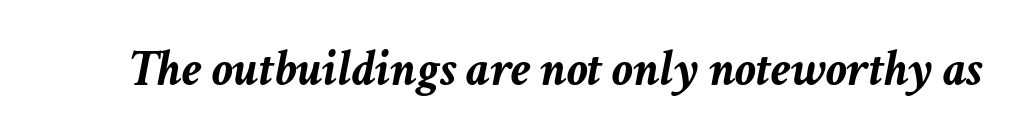
Do the characters align in a grid? No, the font is proportional. The sample has been set heavy, in full bold. Honestly, the letter spacing is just normal — you wouldn't notice it. Type without underlining. The axis of the letterforms is tilted away from vertical.
